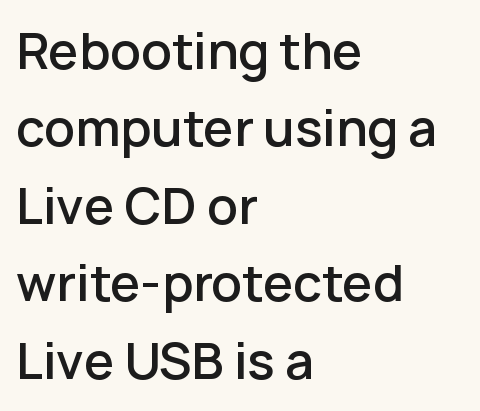
{"serif": "no", "italic": "no", "bold": "semi", "weight": "semibold", "width": "normal", "stroke_contrast": "low", "x_height": "medium", "monospaced": "no", "underline": "no", "align": "left", "line_spacing": "normal", "line_spacing_ratio": 1.58, "letter_spacing": "normal", "letter_spacing_em": 0.0, "glyph_px": 49}
